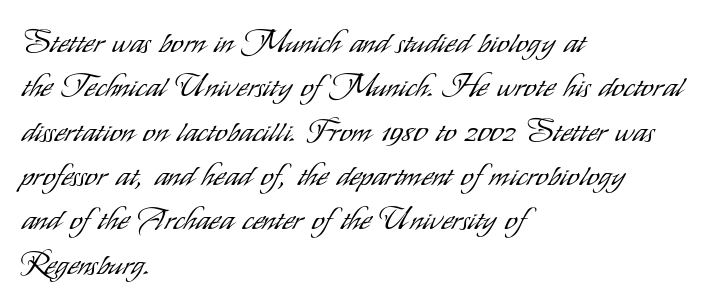
The image shows 31 px light, condensed sans-serif type; set left-aligned, normal line spacing (1.43x), normal letter spacing, not underlined; low stroke contrast and a small x-height.
